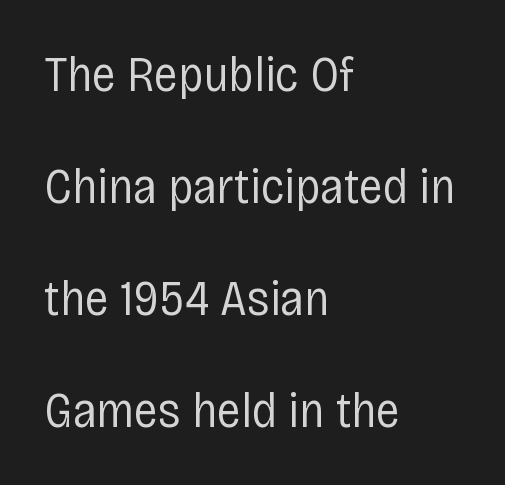
Q: Is the text bold? A: No.
Q: Is the text italic (slanted)? A: No, it is upright.
Q: Is the typeface a serif or a sans-serif typeface? A: Sans-serif.
Q: Is the text underlined? A: No.
Q: How is the paragraph aligned? A: Left-aligned.
Q: Is the spacing between letters normal or unusually wide? A: Normal.
Q: Is the spacing between lines tight, normal or loose? A: Loose.
Q: Width (condensed, normal, or wide)? A: Condensed.
Q: Stroke contrast? A: Low.
Q: x-height? A: Large.
Q: Monospaced? A: No.
